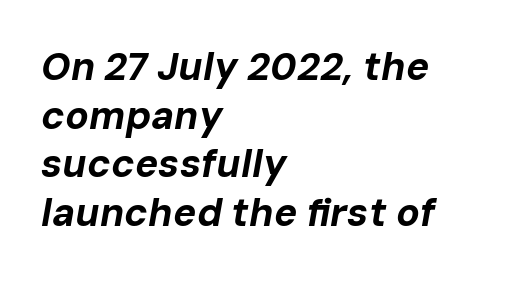
{"italic": "yes", "lean": "right", "slant_degrees": 10, "bold": "yes", "weight": "bold", "width": "normal", "stroke_contrast": "low", "x_height": "medium", "monospaced": "no", "underline": "no", "align": "left", "line_spacing": "normal", "line_spacing_ratio": 1.25, "letter_spacing": "normal", "letter_spacing_em": 0.0, "glyph_px": 39}
